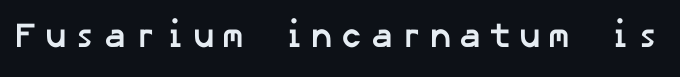
Q: Is the text bold? A: Yes.
Q: Is the typeface a serif or a sans-serif typeface? A: Sans-serif.
Q: Is the text underlined? A: No.
Q: Width (condensed, normal, or wide)? A: Normal.
Q: Stroke contrast? A: Low.
Q: x-height? A: Medium.
